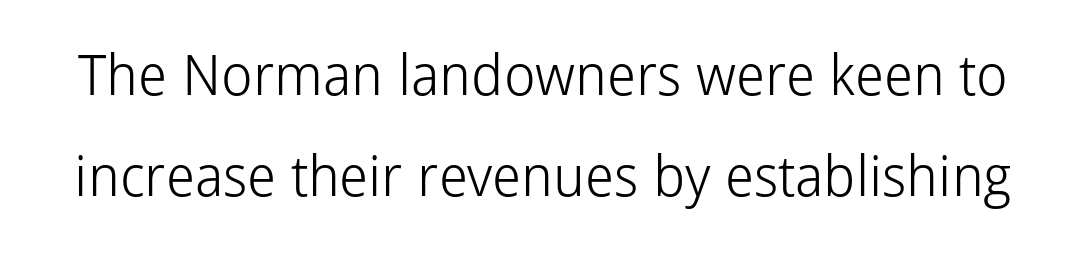
Each row of text sits above clean, open space. The passage shown is typeset with a sans-serif family. The cut favours lightness, reaching ordinary text weight at its darkest. Think of a printed novel: that variable character pitch is what you see here. Italic? Not at all — the glyphs are vertical.
